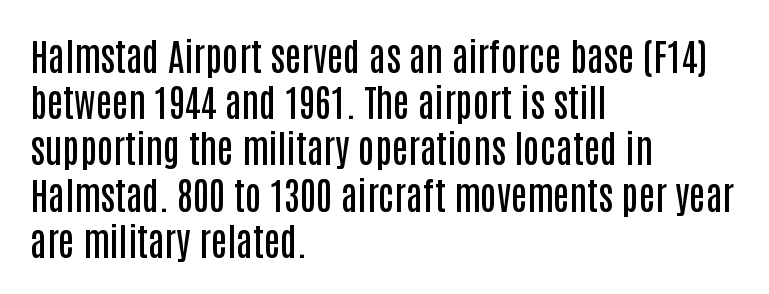
{"serif": "no", "italic": "no", "bold": "semi", "weight": "semibold", "width": "condensed", "stroke_contrast": "low", "x_height": "large", "monospaced": "no", "underline": "no", "align": "left", "line_spacing": "normal", "line_spacing_ratio": 1.25, "letter_spacing": "normal", "letter_spacing_em": 0.0, "glyph_px": 37}
